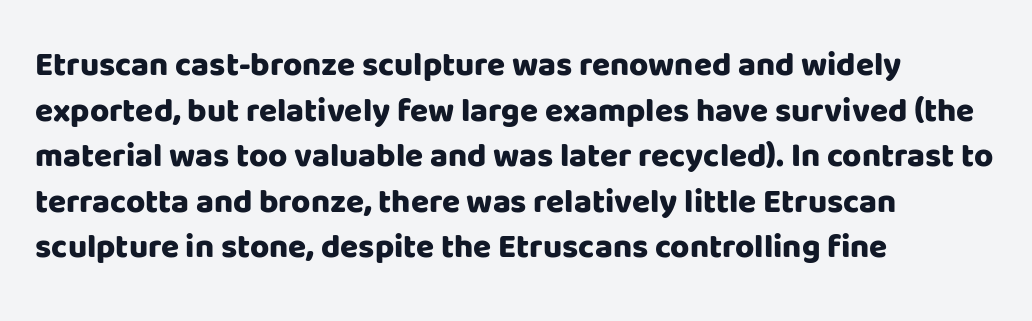
Does the lettering tilt? It doesn't — this is upright. The letterforms sit shoulder to shoulder at normal distance. Plenty of ink on the page — the face is bold. Reading down the block, your eye returns to a fixed left position each line. A typesetter would label this face a sans. The face used here is proportionally spaced, like ordinary book or web type.
